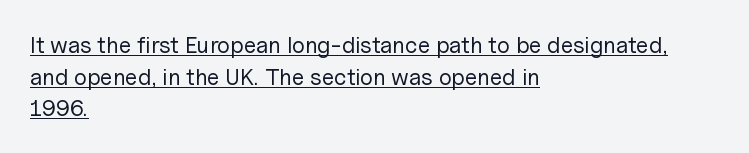
The image shows 23 px text type, upright; set left-aligned, normal line spacing (1.38x), normal letter spacing, underlined.
